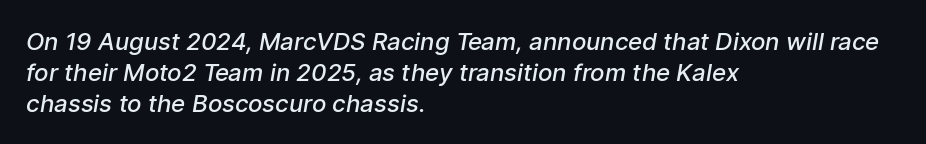
Successive baselines arrive at the customary interval. Typeset ragged right — the left edge is the straight one. Honestly, the letter spacing is just normal — you wouldn't notice it. As a designer I'd log this as weight 600, semibold. The words here are not underlined.
